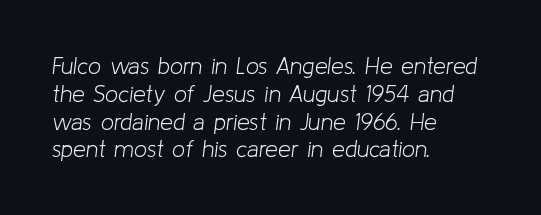
Teacher's note: observe the even left margin — that is flush-left alignment. Rendered with sloped, italic letterforms. Compared with typical body copy, the letter spacing here is the same. Heft: none added — not bold. The words here are not underlined.
